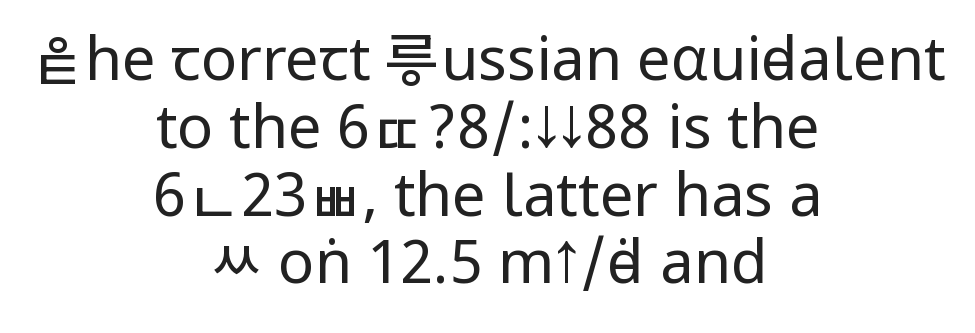
{"serif": "no", "italic": "no", "bold": "no", "weight": "regular", "width": "condensed", "stroke_contrast": "low", "underline": "no", "align": "center", "line_spacing": "tight", "line_spacing_ratio": 1.13, "letter_spacing": "normal", "letter_spacing_em": 0.0, "glyph_px": 60}
